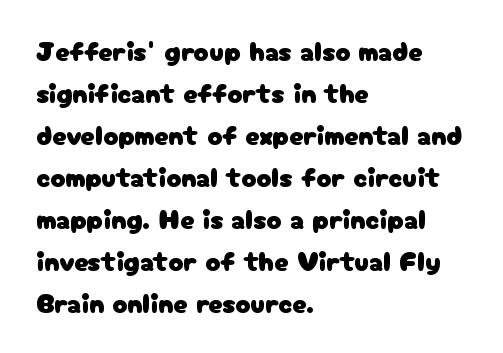
{"serif": "no", "italic": "no", "width": "normal", "stroke_contrast": "low", "x_height": "medium", "monospaced": "no", "underline": "no", "align": "left", "line_spacing": "normal", "line_spacing_ratio": 1.5, "letter_spacing": "normal", "letter_spacing_em": 0.0, "glyph_px": 28}
